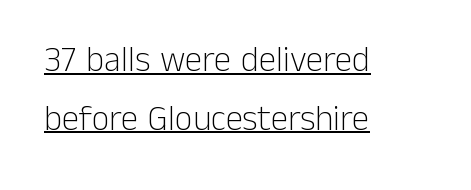
{"serif": "no", "italic": "no", "bold": "no", "weight": "light", "width": "normal", "stroke_contrast": "low", "x_height": "medium", "monospaced": "no", "underline": "yes", "align": "left", "line_spacing": "normal", "line_spacing_ratio": 1.68, "letter_spacing": "normal", "letter_spacing_em": 0.0, "glyph_px": 35}
